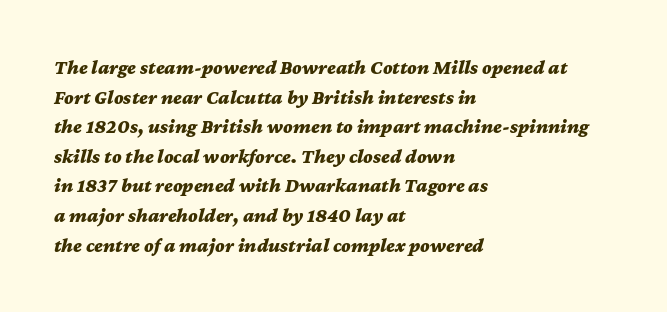
The image shows 20 px bold type, italic (leaning right); set left-aligned, normal line spacing (1.48x), normal letter spacing, not underlined.
